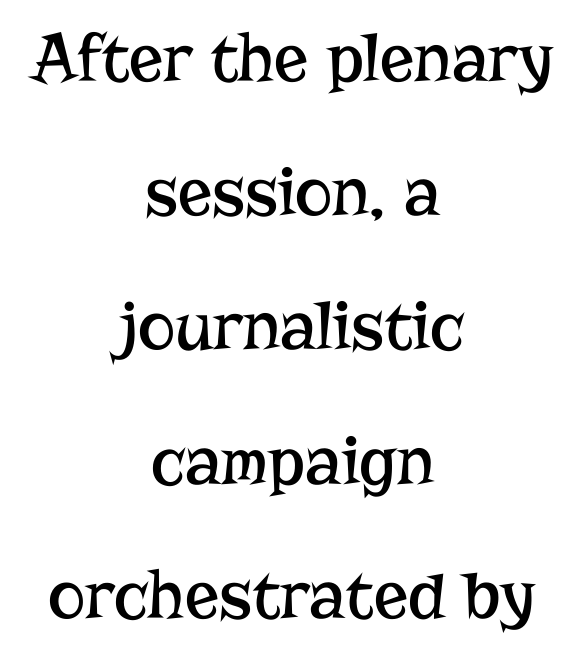
{"serif": "yes", "italic": "no", "bold": "no", "weight": "regular", "width": "normal", "stroke_contrast": "low", "x_height": "medium", "monospaced": "no", "underline": "no", "align": "center", "line_spacing_ratio": 1.89, "letter_spacing": "normal", "letter_spacing_em": 0.0, "glyph_px": 71}
